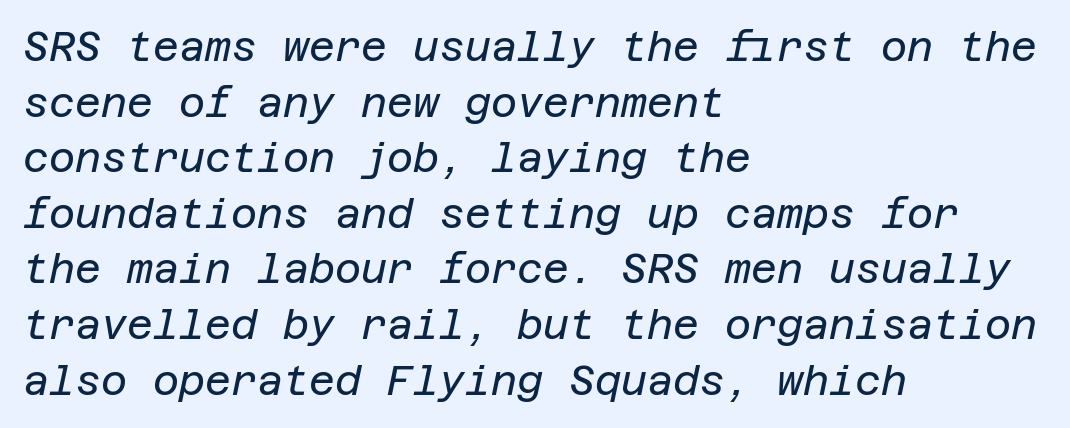
{"italic": "yes", "lean": "right", "slant_degrees": 12, "bold": "no", "weight": "regular", "width": "normal", "stroke_contrast": "low", "x_height": "large", "underline": "no", "align": "left", "line_spacing": "normal", "line_spacing_ratio": 1.39, "letter_spacing": "normal", "letter_spacing_em": 0.0, "glyph_px": 40}
